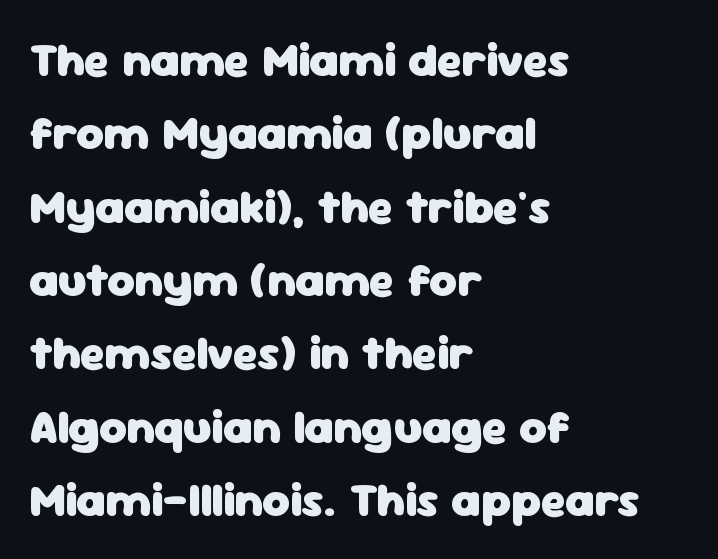
{"serif": "no", "italic": "no", "bold": "yes", "weight": "heavy", "width": "normal", "stroke_contrast": "low", "x_height": "medium", "monospaced": "no", "underline": "no", "align": "left", "line_spacing": "normal", "line_spacing_ratio": 1.56, "letter_spacing": "normal", "letter_spacing_em": 0.0, "glyph_px": 47}
